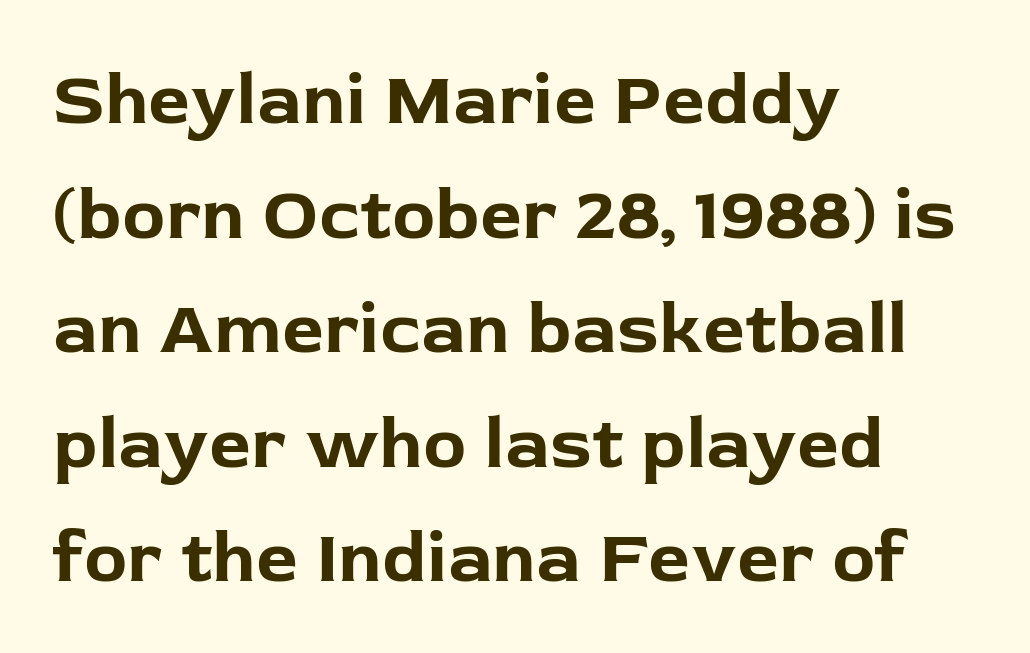
The characters look thick and weighty, a clear bold. In terms of letterspacing, this is plain default setting. You can tell it's not italic because the verticals are truly vertical. The space between consecutive lines is moderate.
